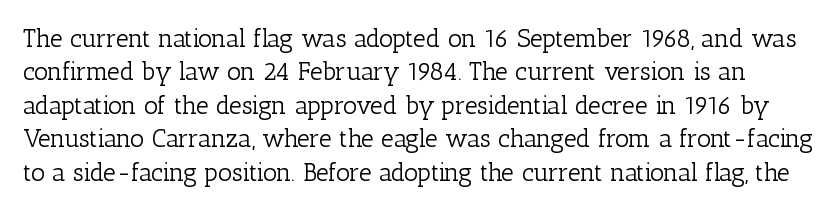
Q: Is the text bold? A: No.
Q: Is the text italic (slanted)? A: No, it is upright.
Q: Is the text underlined? A: No.
Q: Is the spacing between letters normal or unusually wide? A: Normal.
Q: Is the spacing between lines tight, normal or loose? A: Normal.
